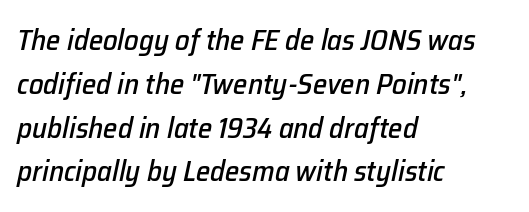
The image shows 29 px text type, italic (leaning right); set left-aligned, normal line spacing (1.51x), normal letter spacing, not underlined; low stroke contrast and a medium x-height.
